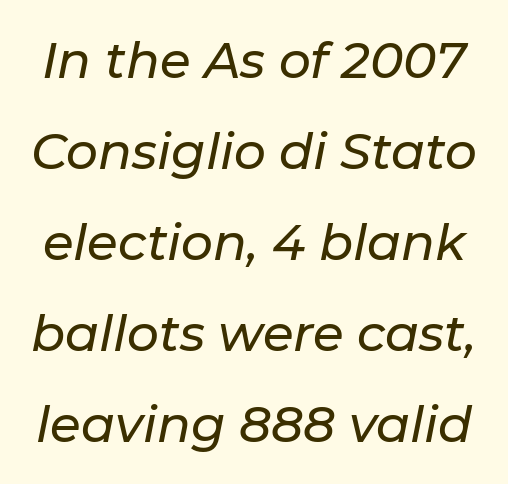
These lines were composed using italics. A clean baseline with only descenders dipping below it. This sample has the flowing, uneven cadence of proportional lettering. Students, note that the glyphs here touch the page at normal intervals.
